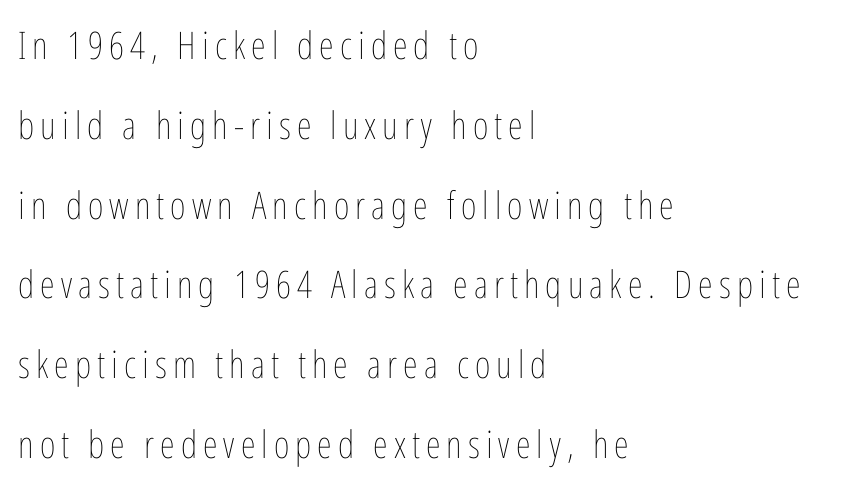
The image shows 38 px thin, condensed type, upright; set left-aligned, loose line spacing (2.1x), not underlined; low stroke contrast and a medium x-height.
